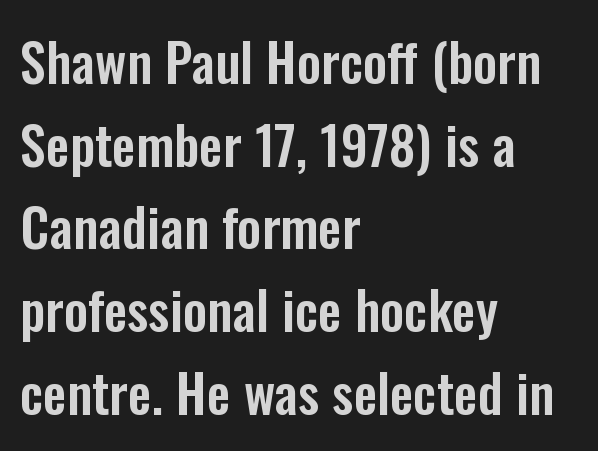
{"serif": "no", "italic": "no", "width": "condensed", "stroke_contrast": "low", "x_height": "medium", "monospaced": "no", "underline": "no", "align": "left", "line_spacing": "normal", "line_spacing_ratio": 1.56, "letter_spacing": "normal", "letter_spacing_em": 0.0, "glyph_px": 53}
